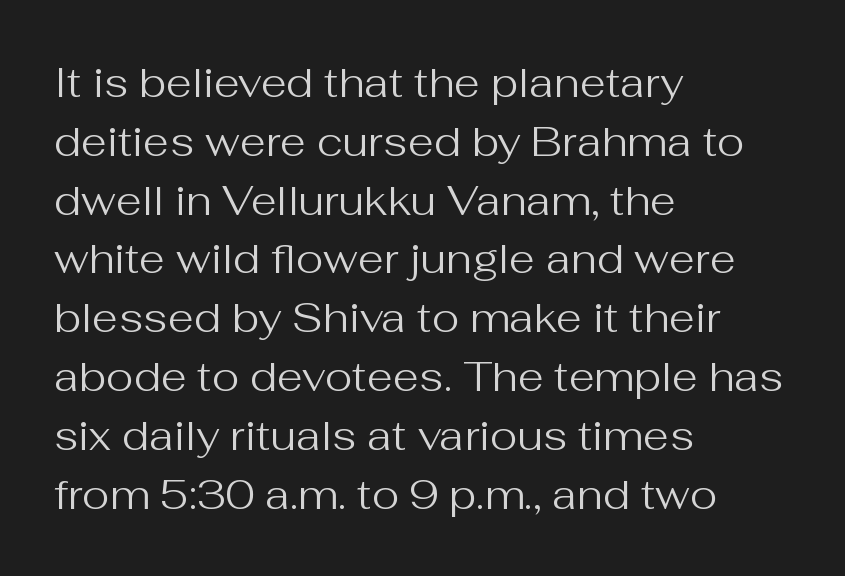
The image shows 42 px regular-weight sans-serif type, upright; set left-aligned, normal line spacing (1.4x), normal letter spacing, not underlined; medium stroke contrast and a medium x-height.
